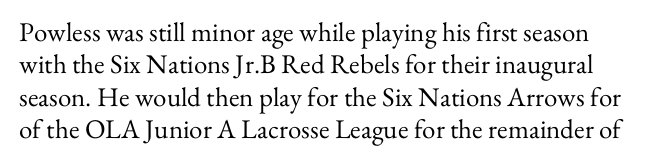
Q: Is the text bold? A: No.
Q: Is the text italic (slanted)? A: No, it is upright.
Q: Is the text underlined? A: No.
Q: Is the spacing between letters normal or unusually wide? A: Normal.
